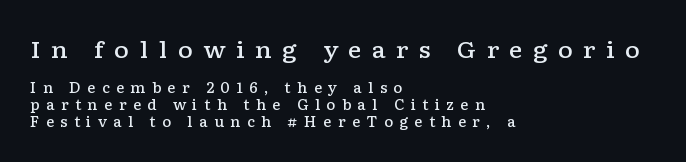
Q: Is the text bold? A: Semi-bold.
Q: Is the text italic (slanted)? A: No, it is upright.
Q: Is the text underlined? A: No.
Q: How is the paragraph aligned? A: Left-aligned.
Q: Is the spacing between letters normal or unusually wide? A: Unusually wide.
Q: Which block of text is set in a larger size, the first (top) or the second (bottom)? A: The first (top) one.
